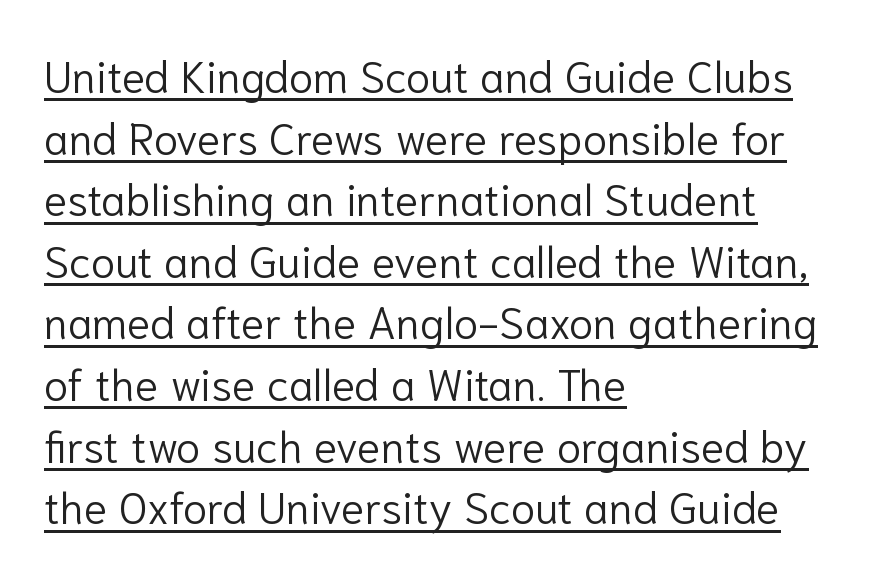
Line spacing here is normal. The characters are drawn with everyday or finer stroke widths. Casual observation: everything's shoved over to the left. The face used here is proportionally spaced, like ordinary book or web type. Inter-character spacing is left at the font's built-in metrics. The letters carry no serifs — their stems end cleanly without finishing strokes.
